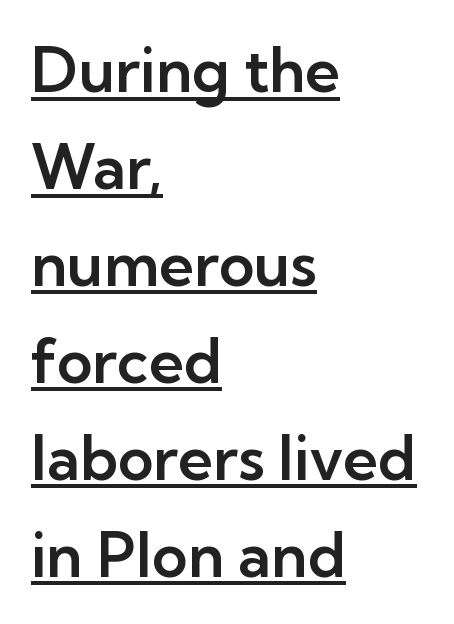
Nothing sits at the stroke ends, so this counts as sans-serif. Do the characters align in a grid? No, the font is proportional. Regarding leading, the lines here are spaced in the standard way. Alignment: flush left. The passage shown has conventional tracking throughout.
